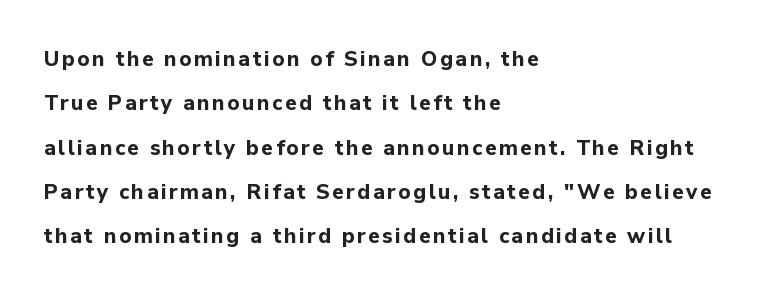
The image shows 21 px bold type, upright; set left-aligned, loose line spacing (2.11x), not underlined.
